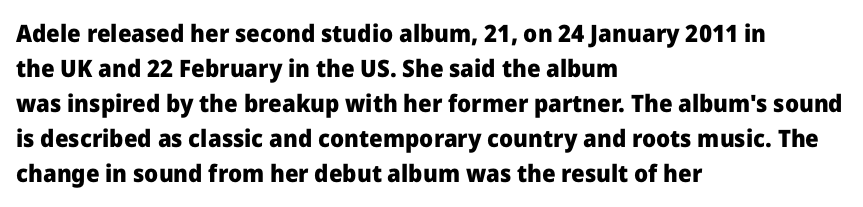
{"italic": "no", "bold": "yes", "underline": "no", "align": "left", "line_spacing": "normal", "line_spacing_ratio": 1.46, "letter_spacing": "normal", "letter_spacing_em": 0.0, "glyph_px": 24}
